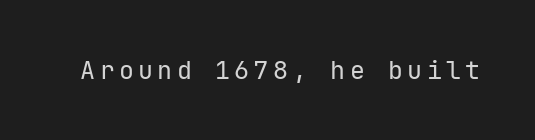
Q: Is the text bold? A: No.
Q: Is the text italic (slanted)? A: No, it is upright.
Q: Is the text underlined? A: No.
